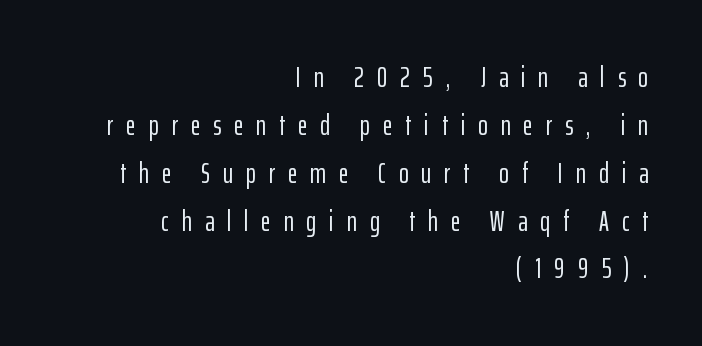
Q: Is the text italic (slanted)? A: No, it is upright.
Q: Is the typeface a serif or a sans-serif typeface? A: Sans-serif.
Q: Is the text underlined? A: No.
Q: How is the paragraph aligned? A: Right-aligned.
Q: Is the spacing between letters normal or unusually wide? A: Unusually wide.
Q: Is the spacing between lines tight, normal or loose? A: Normal.
Q: Width (condensed, normal, or wide)? A: Condensed.
Q: Stroke contrast? A: Low.
Q: x-height? A: Medium.
Q: Monospaced? A: No.
